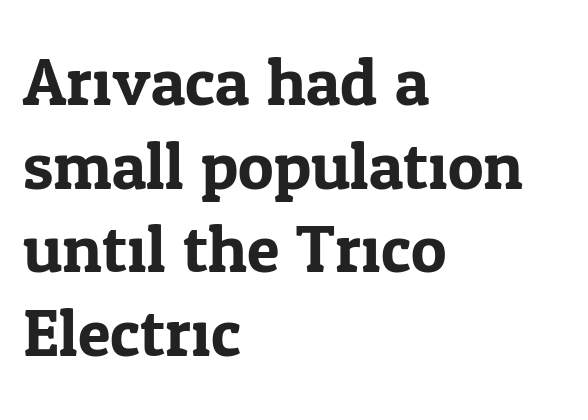
The image shows 67 px serif type, upright; set left-aligned, normal line spacing (1.25x), normal letter spacing, not underlined; low stroke contrast and a medium x-height.
